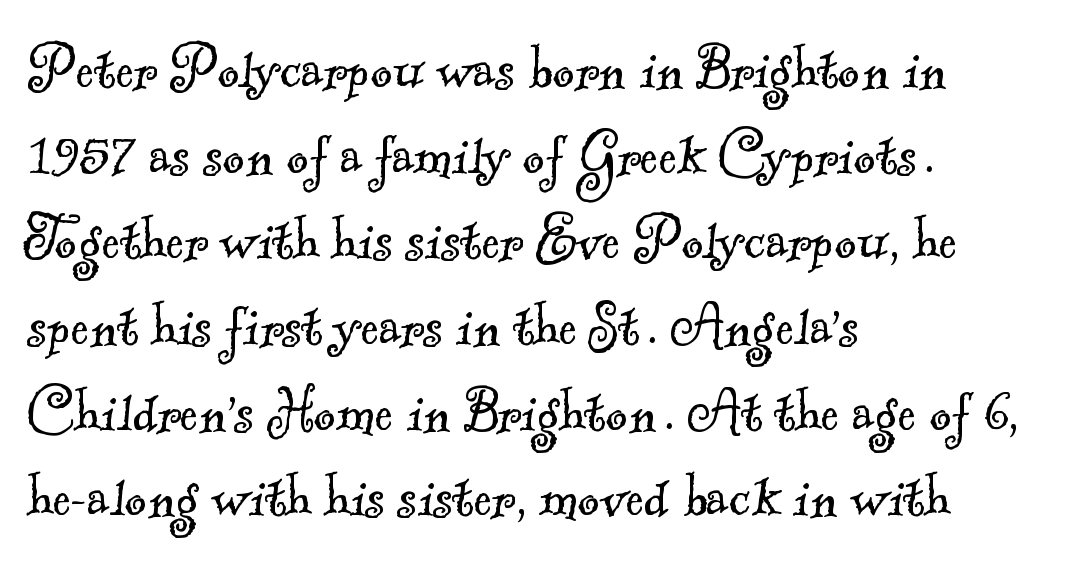
Does the copy run flush right? No — it runs flush left. Serif or sans? Serif — the stroke terminals have little feet. A normal amount of white space separates one row of letters from the next. Think standard paragraph weight, or any step lighter than that. Spacing verdict: proportional, widths tailored to each character.
